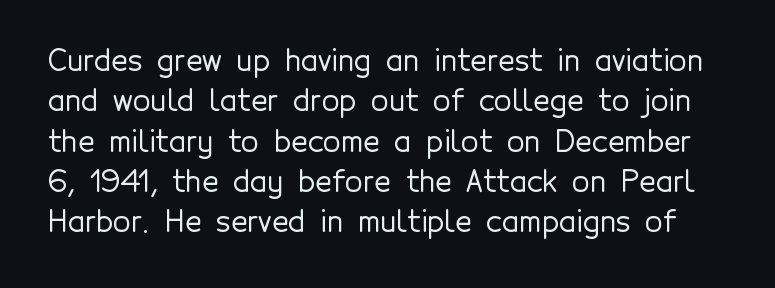
The rows are spaced the way most documents space them. There is no visible air inserted between adjacent glyphs. The type sits square on the baseline with zero lean. I'd call this a sans setting — the letters go barefoot. The strip under each line holds only bare page. Proportional: the letters do not fall into vertical columns.
